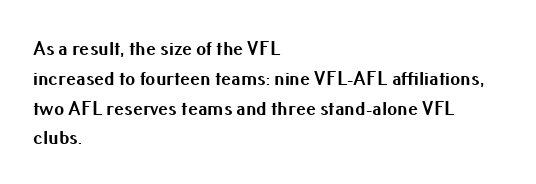
{"italic": "no", "bold": "yes", "underline": "no", "align": "left", "line_spacing": "normal", "line_spacing_ratio": 1.49, "letter_spacing": "normal", "letter_spacing_em": 0.0, "glyph_px": 20}
